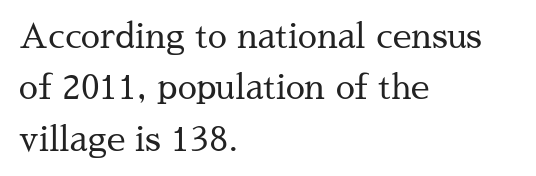
The passage shown is typeset with a serif family. Which margin do the lines hug? The left one — the right edge is uneven. Leading matches the norm, producing a regular column. Descenders hang freely into open space.
